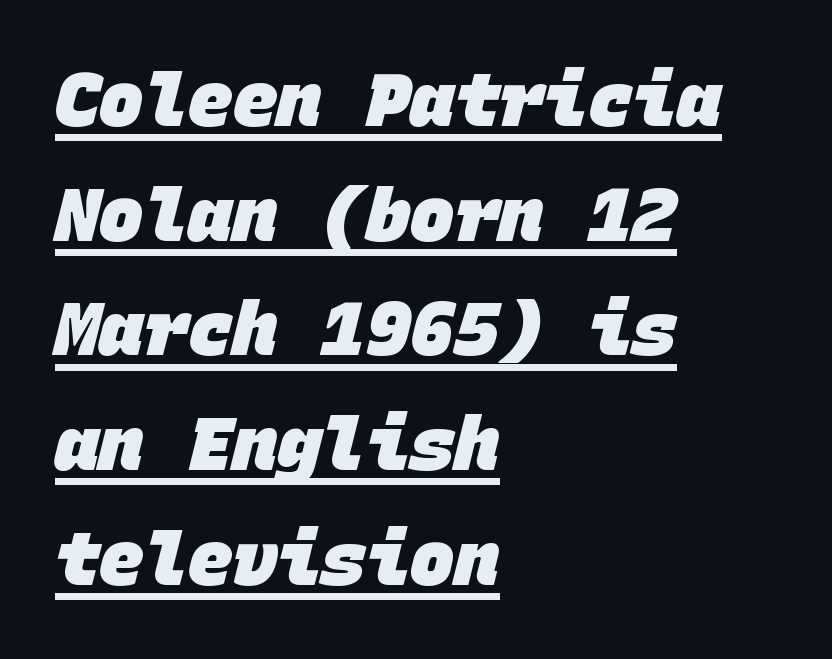
The image shows 74 px heavy sans-serif type, monospaced; set left-aligned, normal line spacing (1.55x), normal letter spacing, underlined; low stroke contrast and a large x-height.
